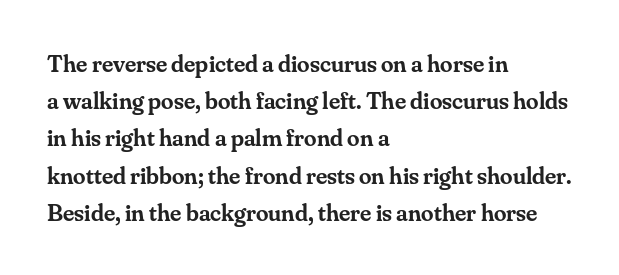
Q: Is the text bold? A: Semi-bold.
Q: Is the text italic (slanted)? A: No, it is upright.
Q: Is the text underlined? A: No.
Q: How is the paragraph aligned? A: Left-aligned.
Q: Is the spacing between letters normal or unusually wide? A: Normal.
Q: Is the spacing between lines tight, normal or loose? A: Normal.
